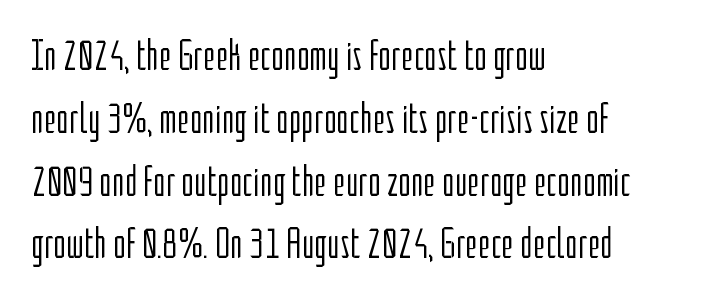
The area under the type is left untouched. Stem width sits at or under what a default text font uses. Tall strokes in this sample are plumb rather than angled. Compared with typical body copy, the letter spacing here is the same. Caption: multi-line text, flush left, ragged right.
